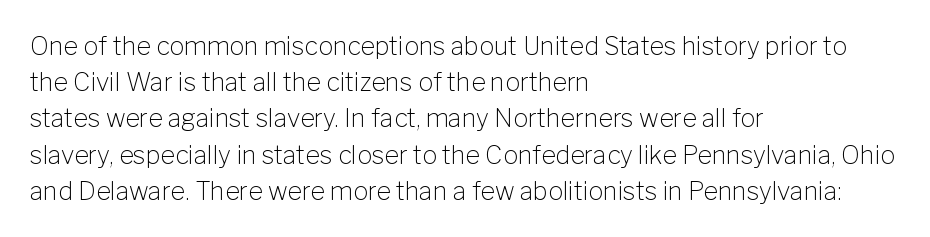
Q: Is the text bold? A: No.
Q: Is the text italic (slanted)? A: No, it is upright.
Q: Is the text underlined? A: No.
Q: How is the paragraph aligned? A: Left-aligned.
Q: Is the spacing between letters normal or unusually wide? A: Normal.
Q: Is the spacing between lines tight, normal or loose? A: Normal.
